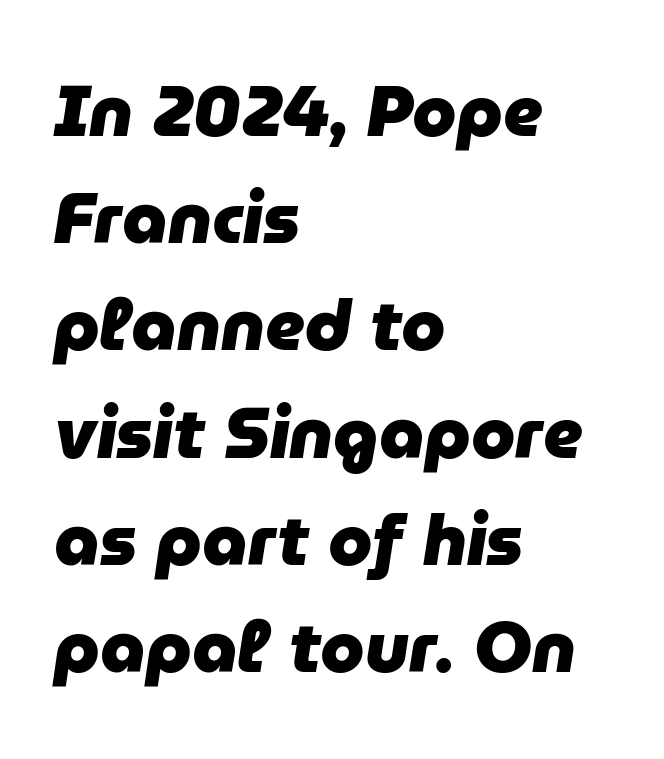
{"italic": "yes", "lean": "right", "slant_degrees": 9, "bold": "yes", "weight": "heavy", "width": "normal", "stroke_contrast": "low", "x_height": "medium", "monospaced": "no", "underline": "no", "align": "left", "line_spacing": "normal", "line_spacing_ratio": 1.51, "letter_spacing": "normal", "letter_spacing_em": 0.0, "glyph_px": 71}
